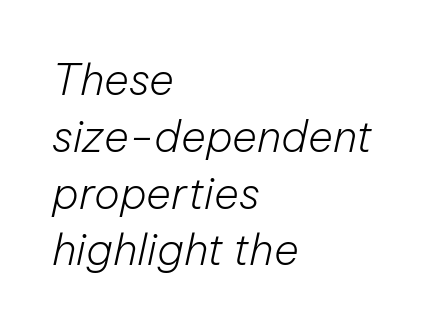
If you measured baseline to baseline, you'd find a middling distance. The strip under each line holds only bare page. The lines are quadded left. Think of a printed novel: that variable character pitch is what you see here. The cut favours lightness, reaching ordinary text weight at its darkest.
